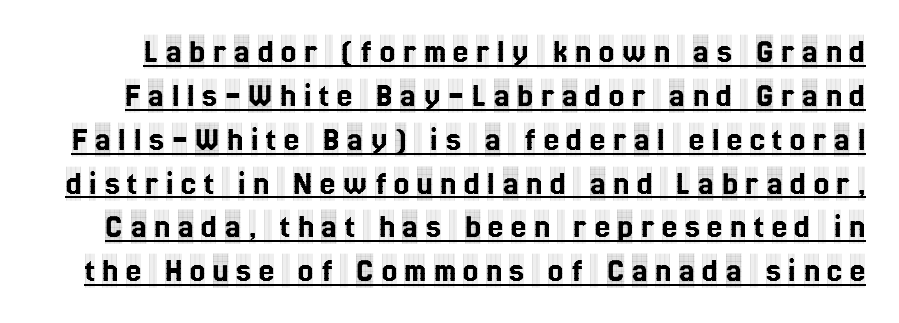
Students, observe the line beneath the letters — that is underlining. The letters advance in unequal steps, a hallmark of proportional type. Successive baselines arrive at the customary interval. Every character sits straight up, as roman type does.
